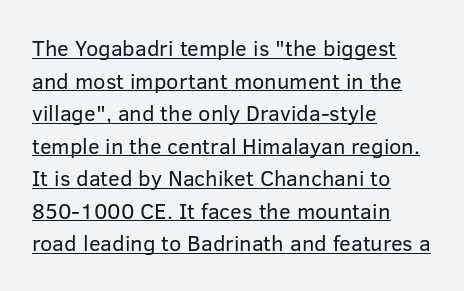
No letter is thick-stroked: the sample isn't bold. Regular leading. The line texture is even and compact thanks to regular tracking. Nope, not italic — everything's standing straight. Every row of glyphs begins at an identical x-position on the left. Somebody hit Ctrl+U on this one — the words are underlined.
